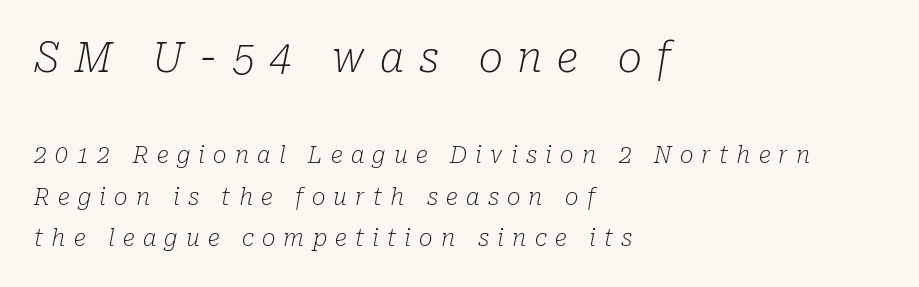
In this sample the first text group is rendered at the bigger scale. A typesetter would call this heavily tracked-out type. This sample has the flowing, uneven cadence of proportional lettering. Serifs: yes, visible at the terminals of the letterforms.
